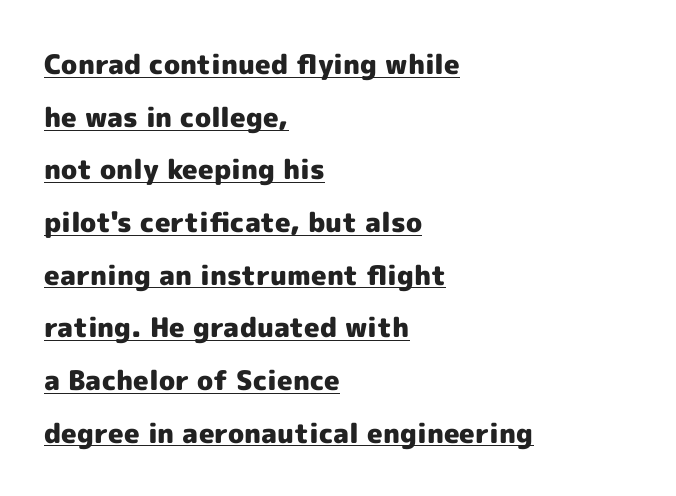
Q: Is the text bold? A: Yes.
Q: Is the text italic (slanted)? A: No, it is upright.
Q: Is the text underlined? A: Yes.
Q: How is the paragraph aligned? A: Left-aligned.
Q: Is the spacing between letters normal or unusually wide? A: Normal.
Q: Is the spacing between lines tight, normal or loose? A: Loose.
